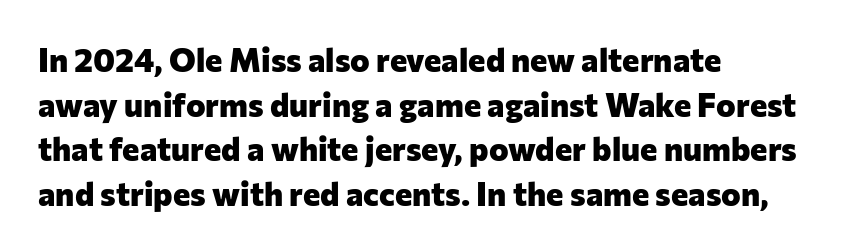
Layout note: lines flush left. Regarding leading, the lines here are spaced in the standard way. A typesetter would call this proportional, since set widths differ per character. The font family rendered here belongs to the sans-serif group.
